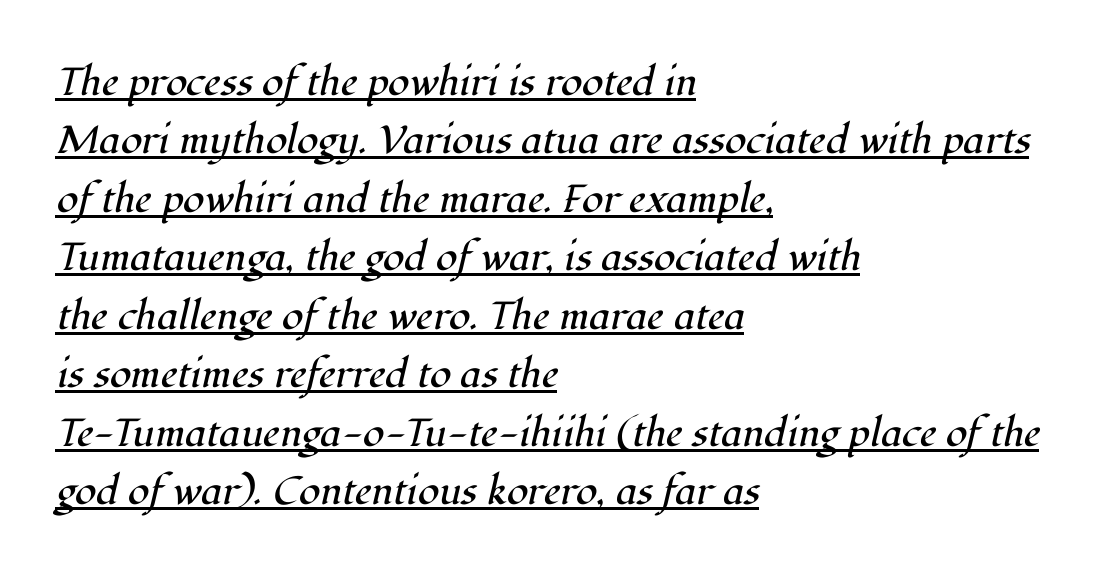
Q: Is the text bold? A: No.
Q: Is the text italic (slanted)? A: Yes, it leans right by about 12 degrees.
Q: Is the typeface a serif or a sans-serif typeface? A: Serif.
Q: Is the text underlined? A: Yes.
Q: How is the paragraph aligned? A: Left-aligned.
Q: Is the spacing between letters normal or unusually wide? A: Normal.
Q: Is the spacing between lines tight, normal or loose? A: Normal.
Q: Width (condensed, normal, or wide)? A: Normal.
Q: Stroke contrast? A: High.
Q: x-height? A: Medium.
Q: Monospaced? A: No.
